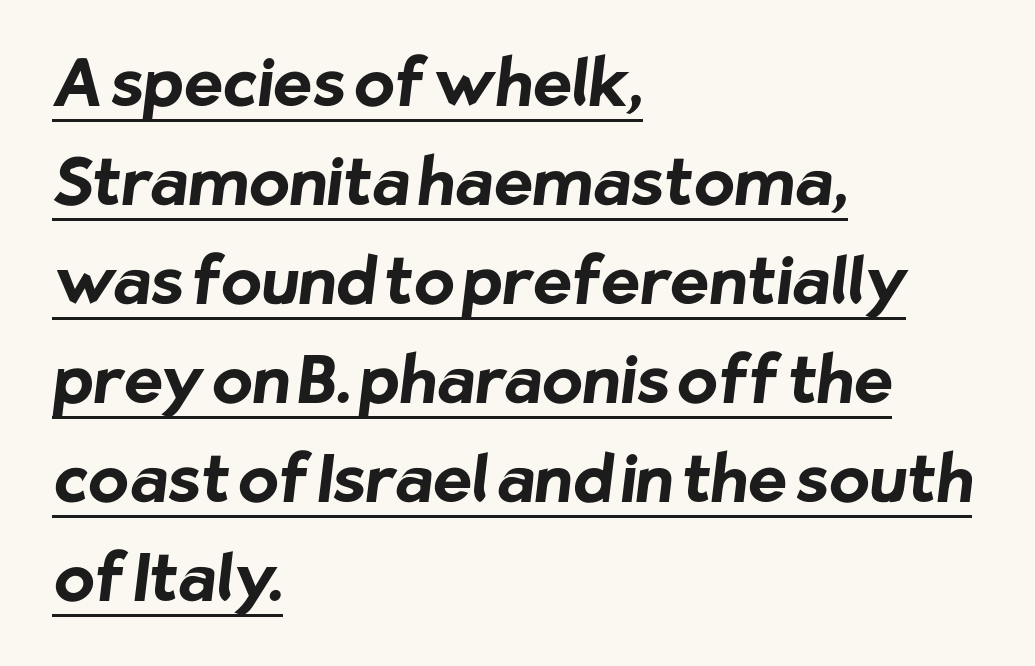
The image shows 66 px bold sans-serif type; set left-aligned, normal line spacing (1.5x), normal letter spacing, underlined; low stroke contrast and a medium x-height.
